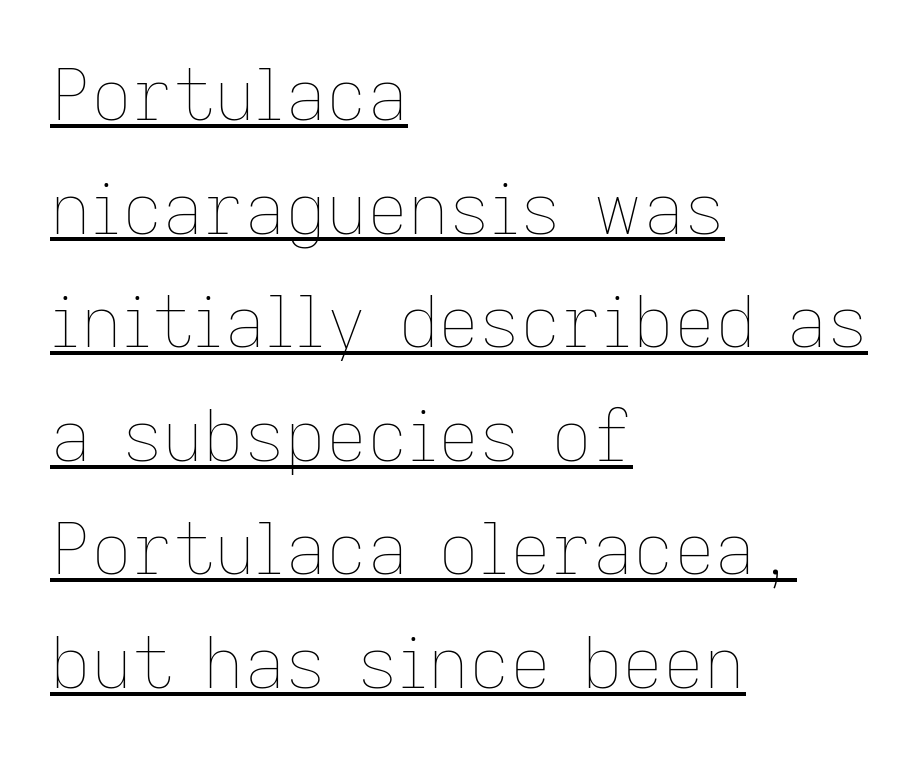
Is there much room between lines? A standard amount, neither cramped nor airy. The face used here is proportionally spaced, like ordinary book or web type. The text block is weighted toward the left margin, trailing off unevenly rightward. The lettering stays uniformly vertical, giving the passage a roman look. The letterforms sit at book weight or below. The type is set solid horizontally, with unmodified tracking.
